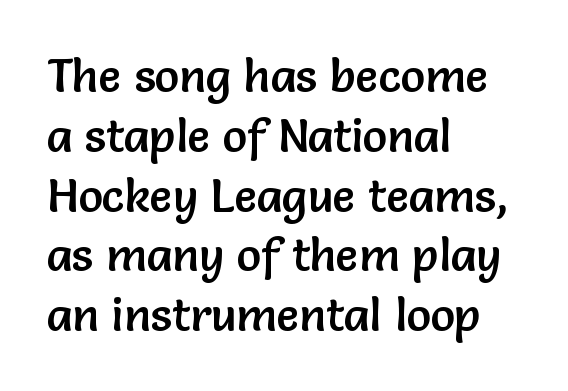
Think of a printed novel: that variable character pitch is what you see here. You can tell from the bare stems that sans-serif type was used. Tracking value appears to be zero — textbook default spacing. Does the leading feel generous? No, just average. Which margin do the lines hug? The left one — the right edge is uneven. The typography opts for an upright posture over an oblique one.
